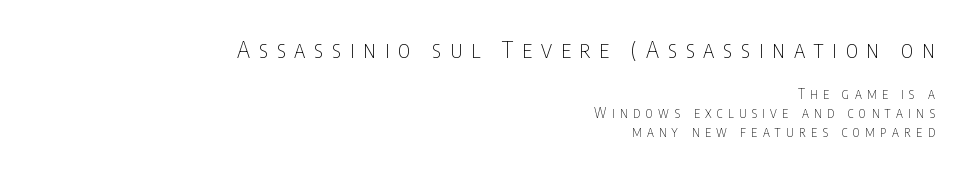
Q: Is the text bold? A: No.
Q: Is the text italic (slanted)? A: No, it is upright.
Q: Is the text underlined? A: No.
Q: How is the paragraph aligned? A: Right-aligned.
Q: Is the spacing between letters normal or unusually wide? A: Unusually wide.
Q: Is the spacing between lines tight, normal or loose? A: Normal.
Q: Which block of text is set in a larger size, the first (top) or the second (bottom)? A: The first (top) one.
